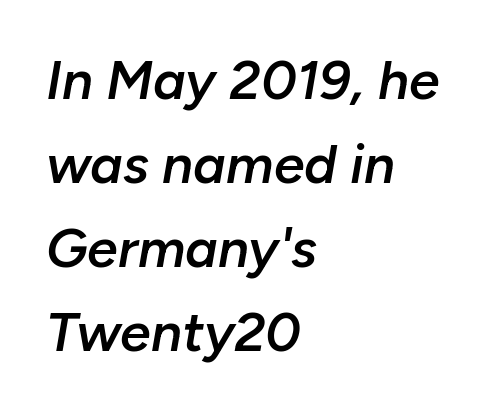
Q: Is the text bold? A: Semi-bold.
Q: Is the text italic (slanted)? A: Yes, it leans right by about 10 degrees.
Q: Is the text underlined? A: No.
Q: How is the paragraph aligned? A: Left-aligned.
Q: Is the spacing between letters normal or unusually wide? A: Normal.
Q: Is the spacing between lines tight, normal or loose? A: Normal.
Q: Width (condensed, normal, or wide)? A: Normal.
Q: Stroke contrast? A: Low.
Q: x-height? A: Medium.
Q: Monospaced? A: No.
